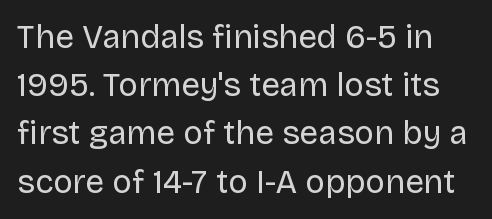
{"serif": "no", "italic": "no", "bold": "no", "weight": "regular", "width": "normal", "stroke_contrast": "low", "x_height": "large", "monospaced": "no", "underline": "no", "line_spacing": "normal", "line_spacing_ratio": 1.46, "letter_spacing": "normal", "letter_spacing_em": 0.0, "glyph_px": 33}
